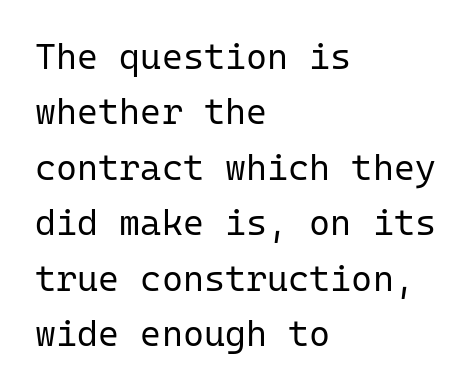
Notice how the passage keeps a crisp vertical edge on the left only. The passage shown has conventional tracking throughout. How would I describe the line gaps? Plain and ordinary. The passage shown is not underscored anywhere.
